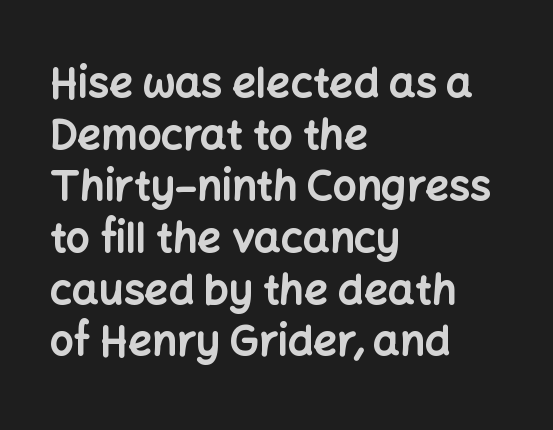
Caption: multi-line text, flush left, ragged right. Vertical strokes here are truly vertical. Think of a printed novel: that variable character pitch is what you see here. What stands out about the letter spacing? Nothing — it is the standard amount. Observe the absence of serifs on each vertical stroke in this sample. How heavy is the stroke? Heavy — this is a bold.
